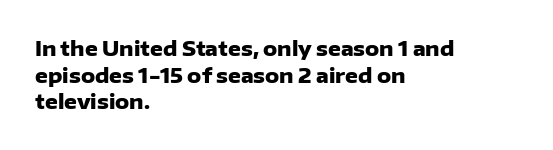
{"italic": "no", "bold": "yes", "underline": "no", "align": "left", "line_spacing": "normal", "line_spacing_ratio": 1.33, "letter_spacing": "normal", "letter_spacing_em": 0.0, "glyph_px": 20}
